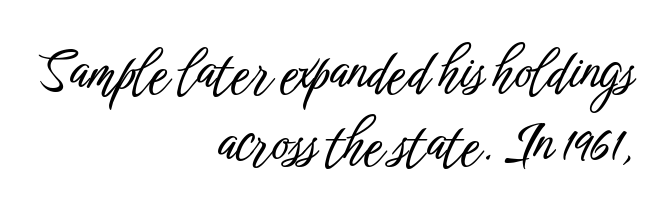
Q: Is the text italic (slanted)? A: Yes.
Q: Is the typeface a serif or a sans-serif typeface? A: Sans-serif.
Q: Is the text underlined? A: No.
Q: How is the paragraph aligned? A: Right-aligned.
Q: Is the spacing between letters normal or unusually wide? A: Normal.
Q: Is the spacing between lines tight, normal or loose? A: Normal.
Q: Width (condensed, normal, or wide)? A: Condensed.
Q: Stroke contrast? A: Low.
Q: x-height? A: Medium.
Q: Monospaced? A: No.
